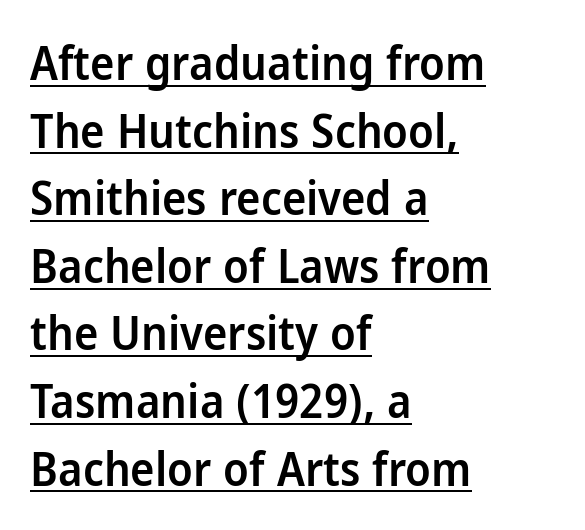
Q: Is the text bold? A: Semi-bold.
Q: Is the text italic (slanted)? A: No, it is upright.
Q: Is the typeface a serif or a sans-serif typeface? A: Sans-serif.
Q: Is the text underlined? A: Yes.
Q: How is the paragraph aligned? A: Left-aligned.
Q: Is the spacing between letters normal or unusually wide? A: Normal.
Q: Is the spacing between lines tight, normal or loose? A: Normal.
Q: Width (condensed, normal, or wide)? A: Normal.
Q: Stroke contrast? A: Low.
Q: x-height? A: Medium.
Q: Monospaced? A: No.
